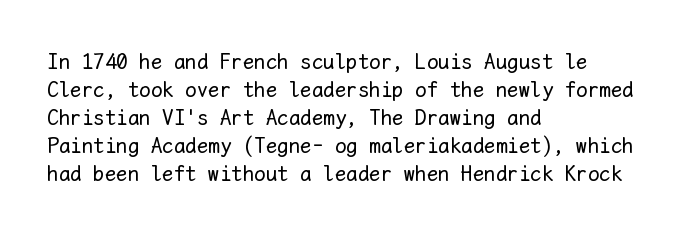
Every stem runs plumb, perpendicular to the baseline. Layout note: lines flush left. Decoration check: the copy has no underline. Short note: letters normally spaced.
